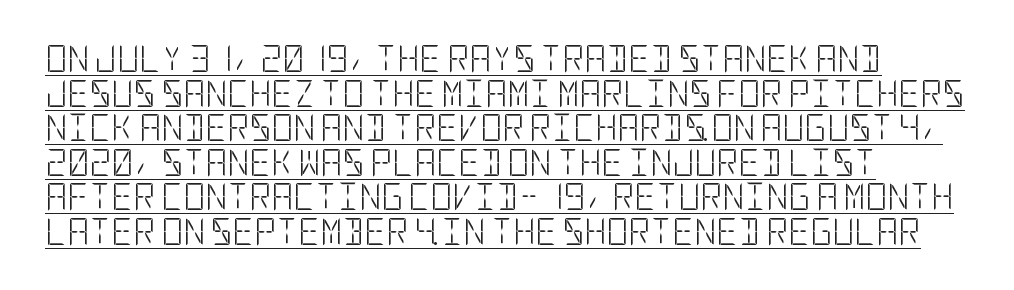
{"italic": "no", "bold": "no", "underline": "yes", "align": "left", "line_spacing": "normal", "line_spacing_ratio": 1.28, "letter_spacing": "normal", "letter_spacing_em": 0.0, "glyph_px": 27}
